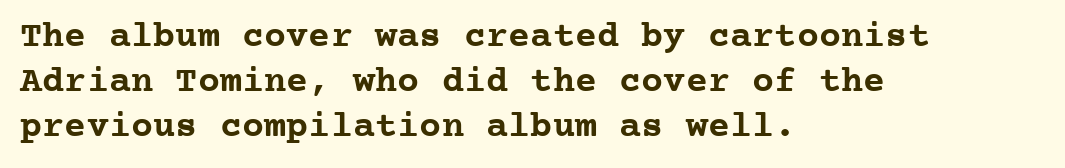
The image shows 37 px semibold serif type, upright, monospaced; set left-aligned, line spacing 1.21x, normal letter spacing, not underlined; low stroke contrast and a medium x-height.
